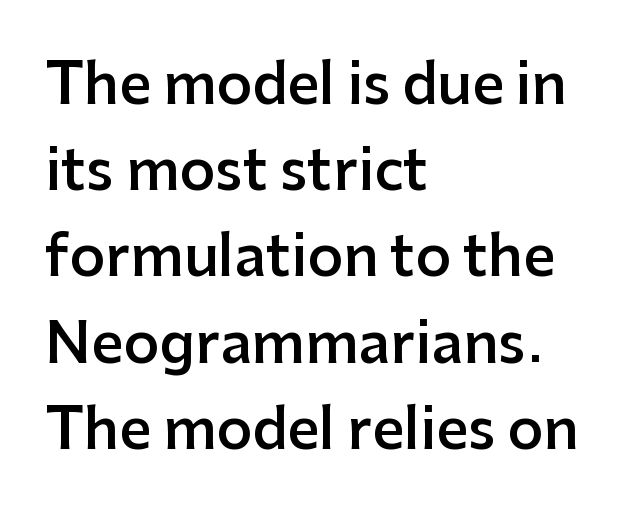
The image shows 56 px semibold sans-serif type, upright; set left-aligned, normal line spacing (1.54x), normal letter spacing, not underlined; low stroke contrast and a medium x-height.
